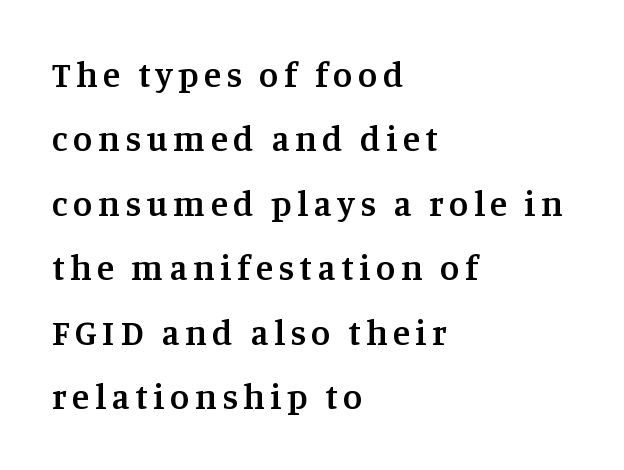
{"serif": "yes", "italic": "no", "bold": "semi", "weight": "semibold", "width": "normal", "stroke_contrast": "medium", "x_height": "large", "monospaced": "no", "underline": "no", "align": "left", "line_spacing_ratio": 1.84, "glyph_px": 35}
